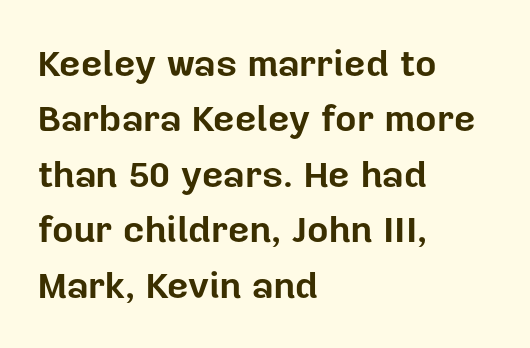
The type sits square on the baseline with zero lean. Here the designer chose a conventional face with non-uniform glyph widths. A student would call this left alignment; a typographer would say flush left, rag right. Each letter's strokes conclude bluntly, with no projecting serifs.
